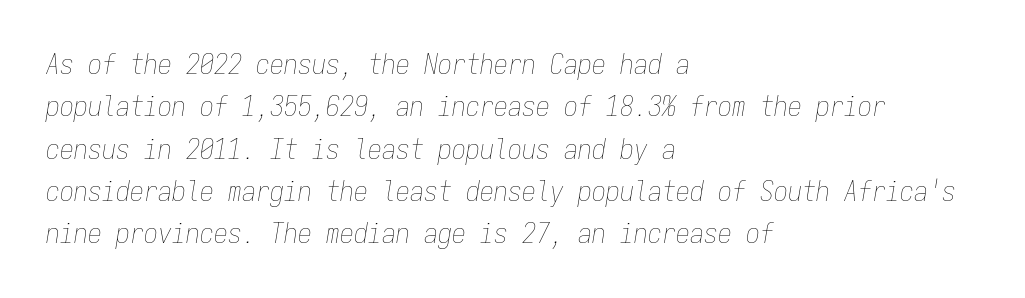
The image shows 28 px thin, condensed type, italic (leaning right), monospaced; set left-aligned, normal line spacing (1.51x), normal letter spacing, not underlined; low stroke contrast and a medium x-height.
